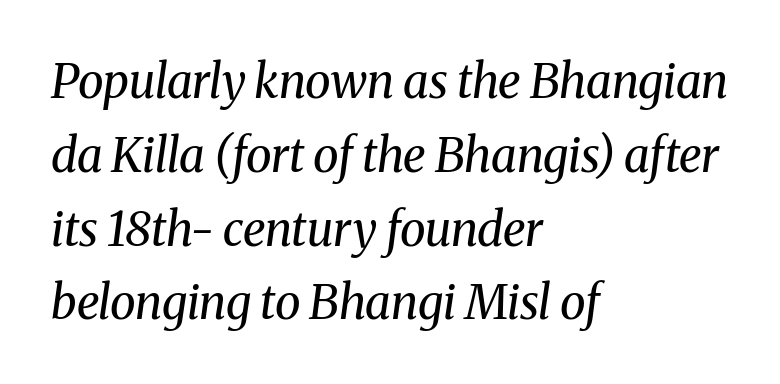
The image shows 47 px regular-weight serif type, italic (leaning right); set left-aligned, normal line spacing (1.57x), normal letter spacing, not underlined; medium stroke contrast and a medium x-height.
